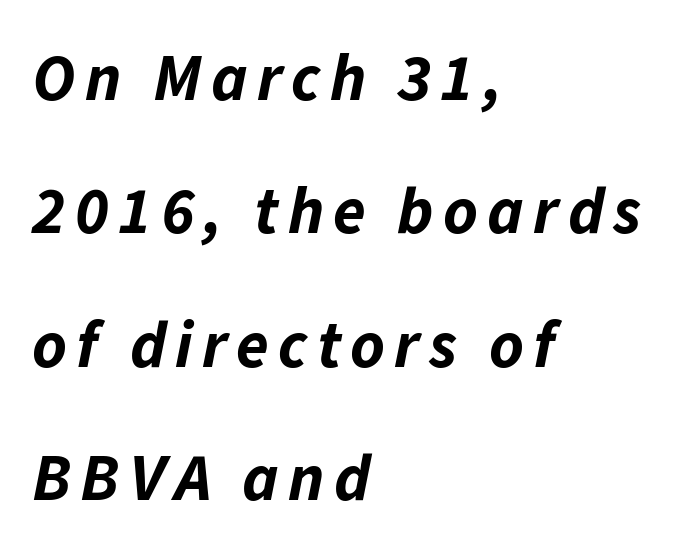
Q: Is the text bold? A: Yes.
Q: Is the text italic (slanted)? A: Yes, it leans right by about 11 degrees.
Q: Is the text underlined? A: No.
Q: How is the paragraph aligned? A: Left-aligned.
Q: Is the spacing between lines tight, normal or loose? A: Loose.
Q: Width (condensed, normal, or wide)? A: Normal.
Q: Stroke contrast? A: Low.
Q: x-height? A: Medium.
Q: Monospaced? A: No.
